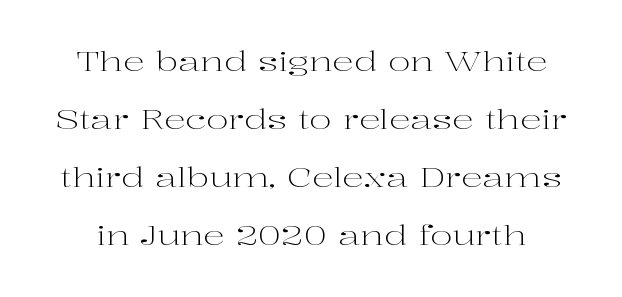
Q: Is the text bold? A: No.
Q: Is the text italic (slanted)? A: No, it is upright.
Q: Is the text underlined? A: No.
Q: Is the spacing between letters normal or unusually wide? A: Normal.
Q: Is the spacing between lines tight, normal or loose? A: Loose.
